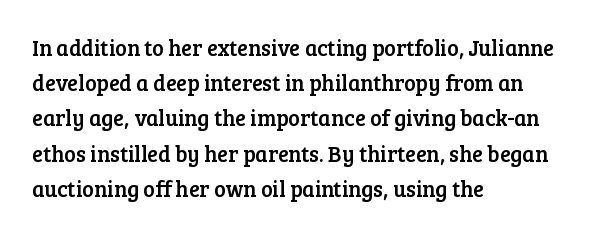
{"italic": "no", "underline": "no", "align": "left", "line_spacing": "normal", "line_spacing_ratio": 1.6, "letter_spacing": "normal", "letter_spacing_em": 0.0, "glyph_px": 22}
